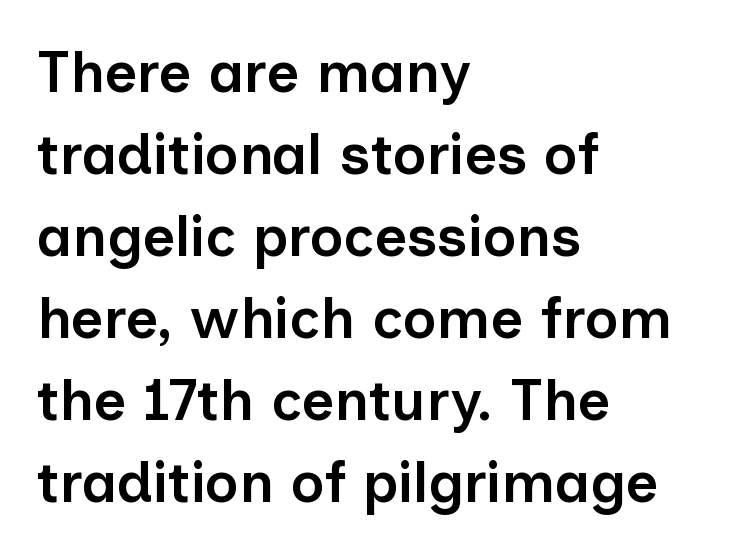
Q: Is the text bold? A: Semi-bold.
Q: Is the text italic (slanted)? A: No, it is upright.
Q: Is the typeface a serif or a sans-serif typeface? A: Sans-serif.
Q: Is the text underlined? A: No.
Q: How is the paragraph aligned? A: Left-aligned.
Q: Is the spacing between letters normal or unusually wide? A: Normal.
Q: Is the spacing between lines tight, normal or loose? A: Normal.
Q: Width (condensed, normal, or wide)? A: Normal.
Q: Stroke contrast? A: Low.
Q: x-height? A: Medium.
Q: Monospaced? A: No.
